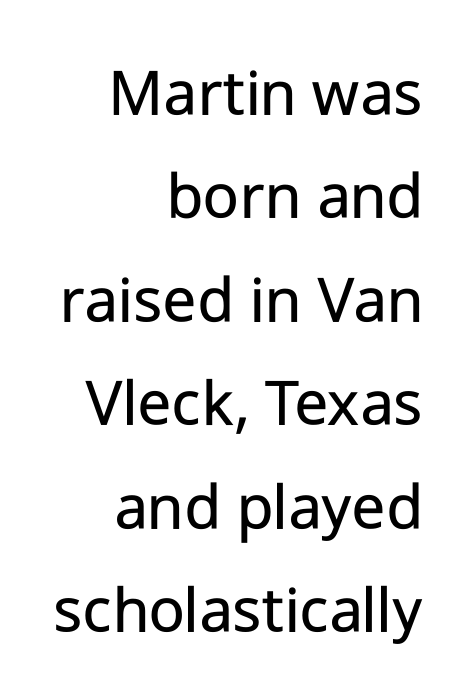
The image shows 69 px regular-weight sans-serif type, upright; set right-aligned, normal line spacing (1.5x), normal letter spacing, not underlined; low stroke contrast and a medium x-height.
